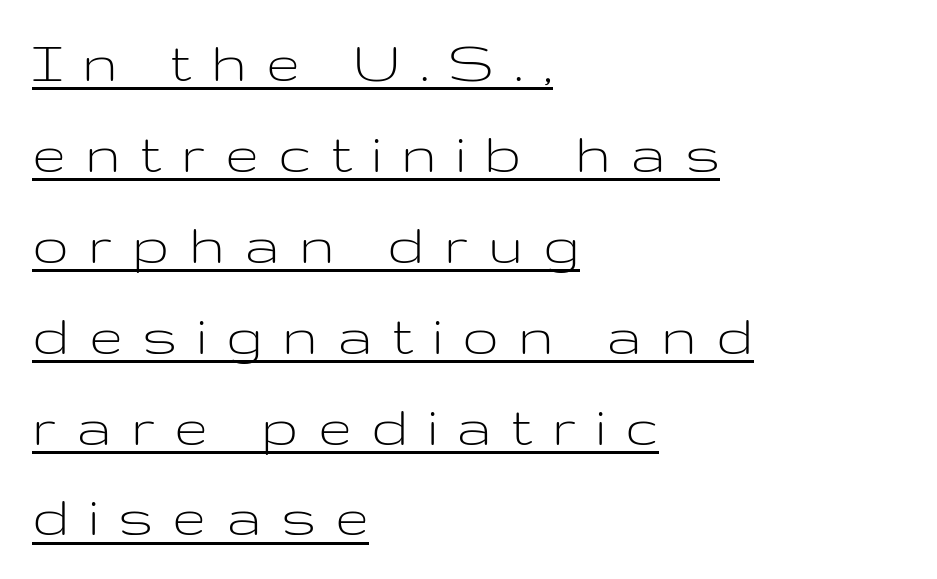
Note: no serifs on the glyphs. Short note: letters widely spaced. If you measured baseline to baseline, you'd find a middling distance. The lines in this sample share a left origin and differ only in where they stop.
